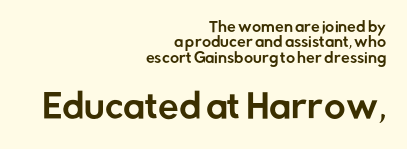
{"serif": "no", "italic": "no", "width": "normal", "stroke_contrast": "low", "x_height": "medium", "monospaced": "no", "underline": "no", "align": "right", "line_spacing": "tight", "line_spacing_ratio": 1.1, "letter_spacing": "normal", "letter_spacing_em": 0.0, "larger_block": "second", "size_ratio": 2.36, "glyph_px": 33}
